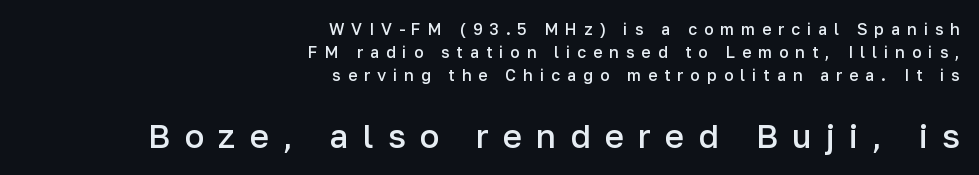
Q: Is the text bold? A: Semi-bold.
Q: Is the text italic (slanted)? A: No, it is upright.
Q: Is the typeface a serif or a sans-serif typeface? A: Sans-serif.
Q: Is the text underlined? A: No.
Q: How is the paragraph aligned? A: Right-aligned.
Q: Is the spacing between letters normal or unusually wide? A: Unusually wide.
Q: Is the spacing between lines tight, normal or loose? A: Normal.
Q: Which block of text is set in a larger size, the first (top) or the second (bottom)? A: The second (bottom) one.
Q: Width (condensed, normal, or wide)? A: Normal.
Q: Stroke contrast? A: Low.
Q: x-height? A: Medium.
Q: Monospaced? A: No.
